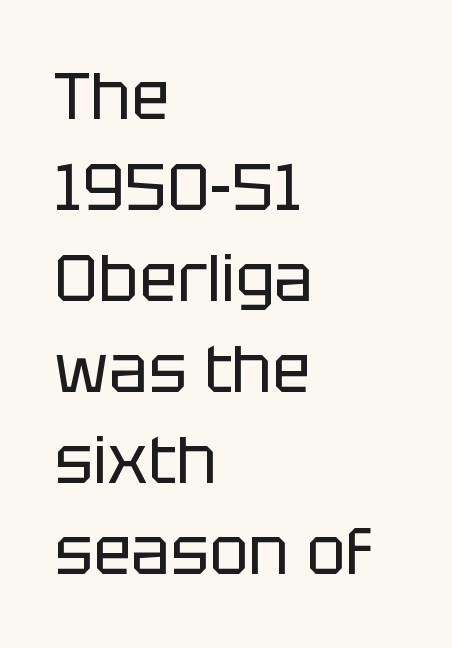
Each new line begins a customary step beneath the previous one. Examine the stroke ends and you'll find no serifs. The specimen reads as upright at a glance. The face used here is proportionally spaced, like ordinary book or web type.
